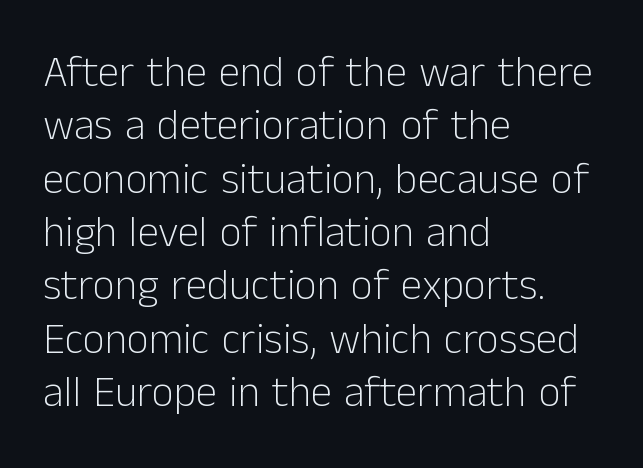
Q: Is the text bold? A: No.
Q: Is the text italic (slanted)? A: No, it is upright.
Q: Is the typeface a serif or a sans-serif typeface? A: Sans-serif.
Q: Is the text underlined? A: No.
Q: How is the paragraph aligned? A: Left-aligned.
Q: Is the spacing between letters normal or unusually wide? A: Normal.
Q: Width (condensed, normal, or wide)? A: Normal.
Q: Stroke contrast? A: Low.
Q: x-height? A: Medium.
Q: Monospaced? A: No.
